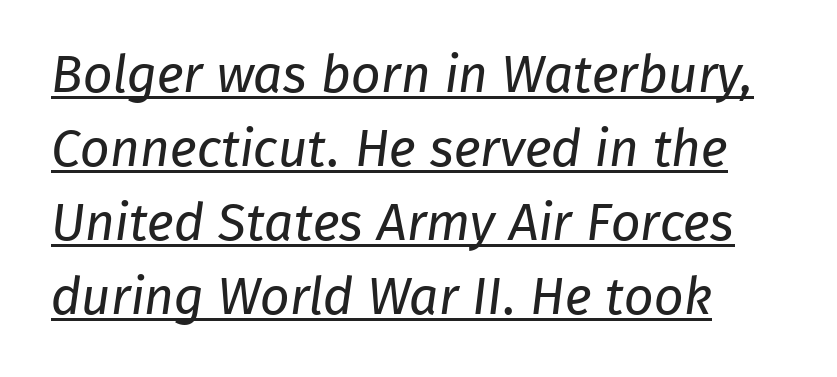
The image shows 52 px regular-weight sans-serif type; set left-aligned, normal line spacing (1.42x), normal letter spacing, underlined; low stroke contrast and a medium x-height.
